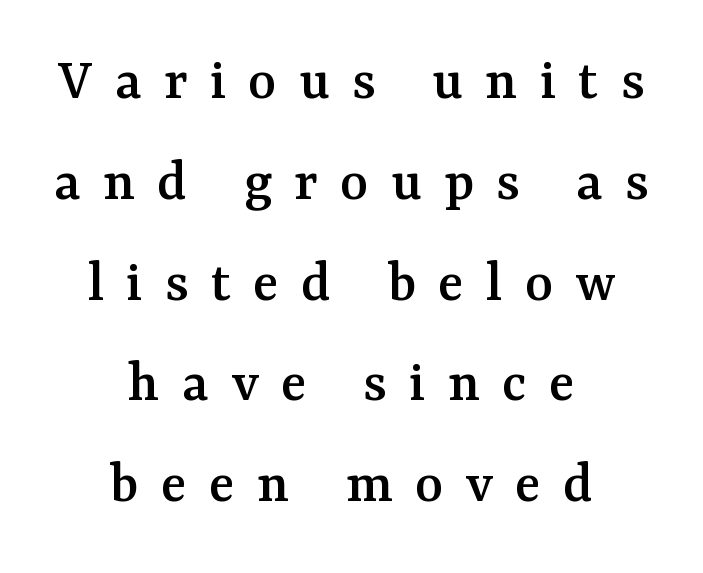
The image shows 60 px serif type, upright; set centered, normal line spacing (1.68x), unusually wide letter spacing (+0.37 em), not underlined; medium stroke contrast and a medium x-height.
